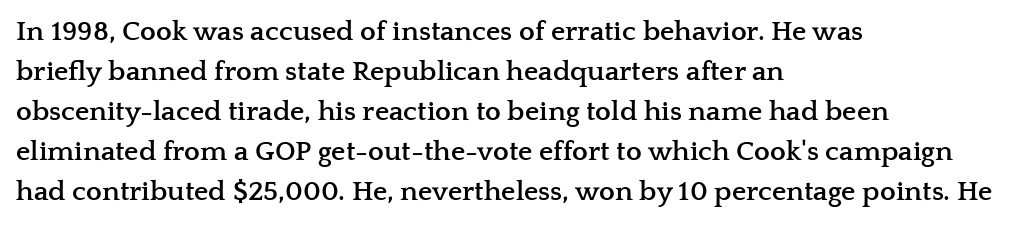
Q: Is the text bold? A: Yes.
Q: Is the text italic (slanted)? A: No, it is upright.
Q: Is the typeface a serif or a sans-serif typeface? A: Serif.
Q: Is the text underlined? A: No.
Q: How is the paragraph aligned? A: Left-aligned.
Q: Is the spacing between letters normal or unusually wide? A: Normal.
Q: Is the spacing between lines tight, normal or loose? A: Normal.
Q: Width (condensed, normal, or wide)? A: Wide.
Q: Stroke contrast? A: Low.
Q: x-height? A: Medium.
Q: Monospaced? A: No.
